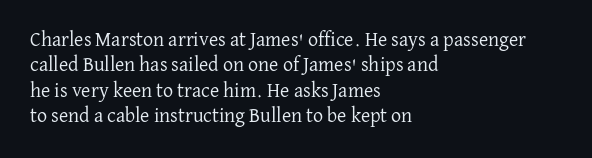
The image shows 20 px text type, upright; set left-aligned, normal line spacing (1.27x), normal letter spacing, not underlined.
